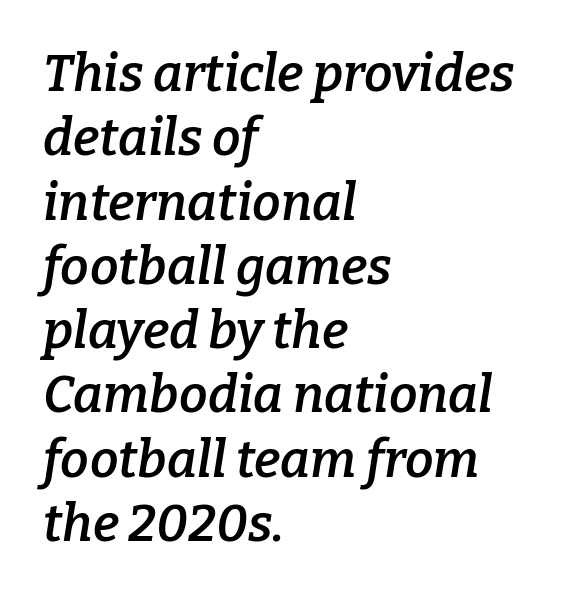
{"serif": "yes", "italic": "yes", "lean": "right", "slant_degrees": 9, "bold": "semi", "weight": "semibold", "width": "normal", "stroke_contrast": "low", "x_height": "medium", "monospaced": "no", "underline": "no", "align": "left", "line_spacing": "normal", "line_spacing_ratio": 1.26, "letter_spacing": "normal", "letter_spacing_em": 0.0, "glyph_px": 51}
